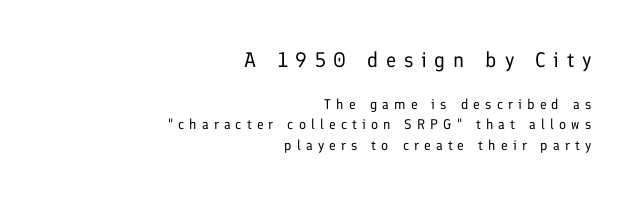
The image shows 21 px text type, upright; set right-aligned, normal line spacing (1.47x), unusually wide letter spacing (+0.37 em), not underlined; the first (top) block is 1.5x larger.
